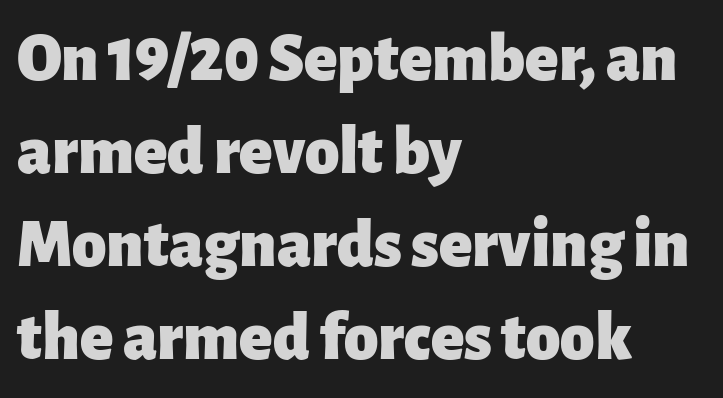
The image shows 69 px heavy sans-serif type, upright; set left-aligned, normal line spacing (1.35x), normal letter spacing, not underlined; low stroke contrast and a medium x-height.
